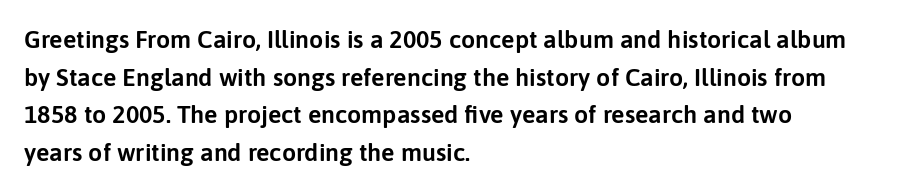
Descender tails drop into unmarked territory. If you drew a ruler down the left edge, every line would touch it. Nope, not italic — everything's standing straight. Successive baselines arrive at the customary interval. Tracking value appears to be zero — textbook default spacing.
